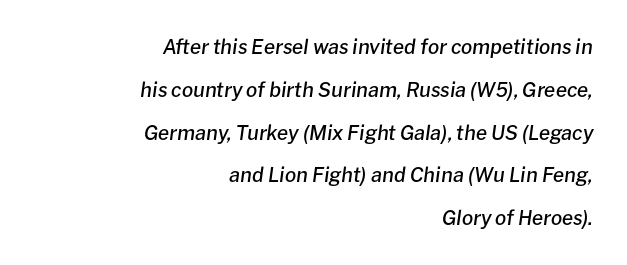
Beneath every word, the page is bare. Where is the straight margin? On the right. The typesetting leans somewhat heavy: a semibold. The glyphs look as if they've been sheared to an angle.
